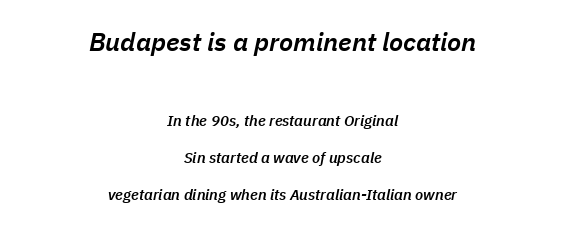
The image shows 26 px text type, italic (leaning right); set centered, loose line spacing (2.49x), normal letter spacing, not underlined; the first (top) block is 1.73x larger.
